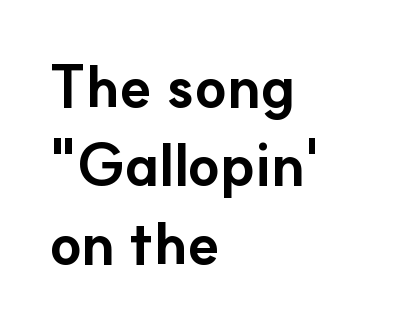
Vertical strokes here are truly vertical. The glyphs in this specimen are sans serif. Regarding leading, the lines here are spaced in the standard way. A typesetter would call this proportional, since set widths differ per character. I'd describe the lettering as bold — thick and assertive. The gap between lines stays unmarked.
